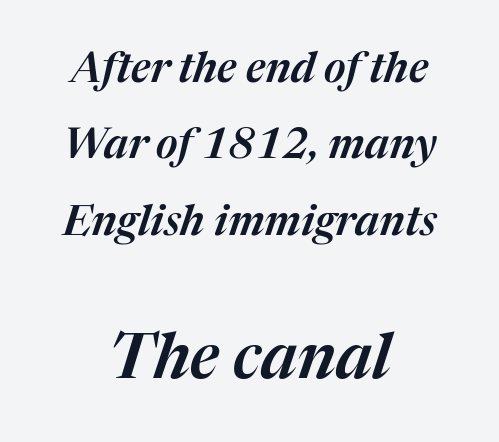
The image shows 63 px text type, italic (leaning right); set centered, line spacing 1.82x, normal letter spacing, not underlined; the second (bottom) block is 1.5x larger; medium stroke contrast and a medium x-height.
